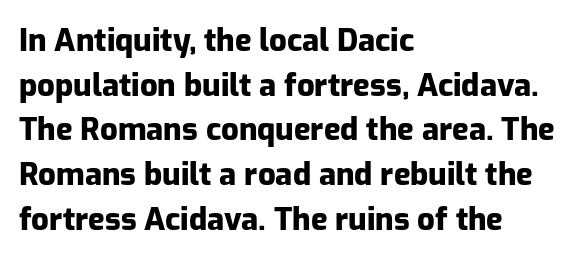
Ordinary non-slanted type is in use. Each letter keeps its own natural width here, so spacing adapts to shape. The foot of each line stays bare and open. Every row of glyphs begins at an identical x-position on the left. Typesetter's note: full bold, strokes at maximum text heaviness. Each letter's strokes conclude bluntly, with no projecting serifs.
